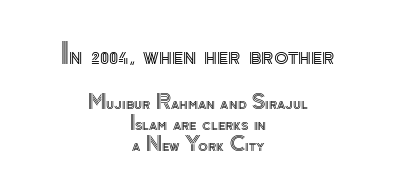
Q: Is the text italic (slanted)? A: No, it is upright.
Q: Is the text underlined? A: No.
Q: How is the paragraph aligned? A: Centered.
Q: Is the spacing between letters normal or unusually wide? A: Normal.
Q: Is the spacing between lines tight, normal or loose? A: Tight.
Q: Which block of text is set in a larger size, the first (top) or the second (bottom)? A: The first (top) one.
Q: Width (condensed, normal, or wide)? A: Normal.
Q: x-height? A: Small.
Q: Monospaced? A: No.
